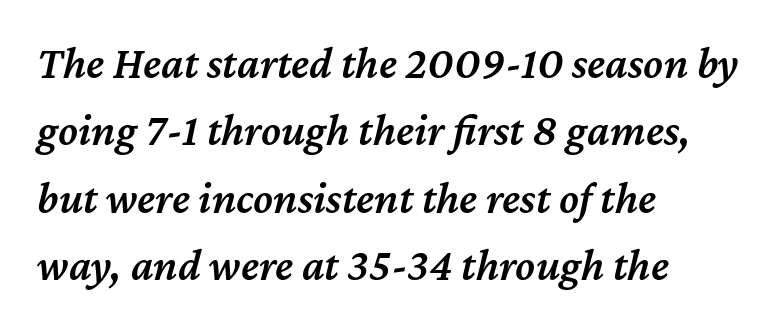
{"italic": "yes", "lean": "right", "slant_degrees": 12, "bold": "semi", "weight": "semibold", "width": "normal", "stroke_contrast": "medium", "x_height": "medium", "monospaced": "no", "underline": "no", "align": "left", "line_spacing": "normal", "line_spacing_ratio": 1.5, "letter_spacing": "normal", "letter_spacing_em": 0.0, "glyph_px": 45}
